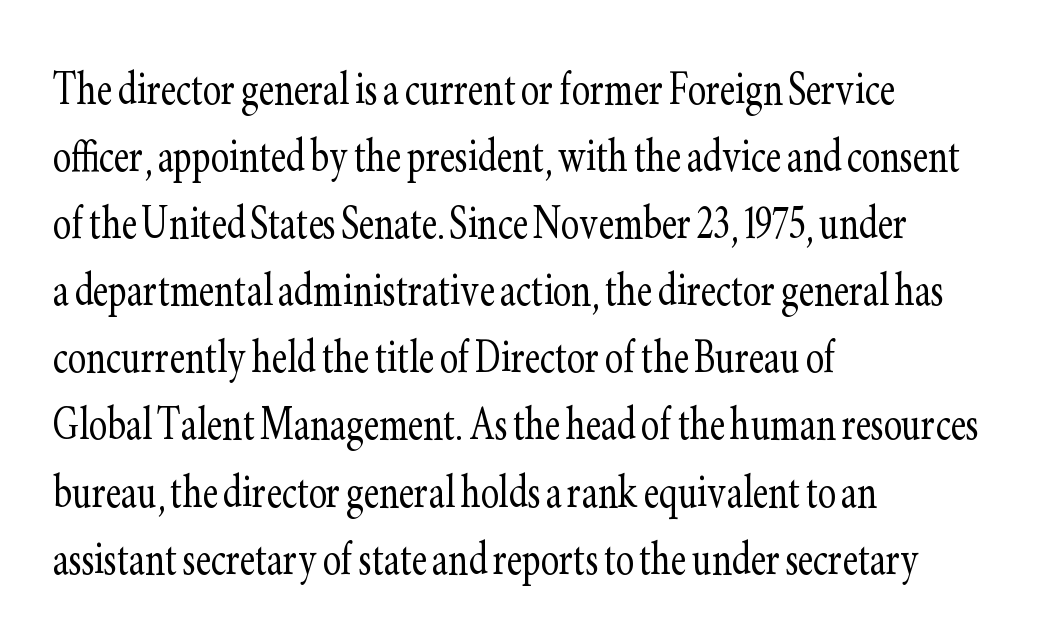
Q: Is the text bold? A: No.
Q: Is the text italic (slanted)? A: No, it is upright.
Q: Is the typeface a serif or a sans-serif typeface? A: Serif.
Q: Is the text underlined? A: No.
Q: How is the paragraph aligned? A: Left-aligned.
Q: Is the spacing between letters normal or unusually wide? A: Normal.
Q: Width (condensed, normal, or wide)? A: Condensed.
Q: Stroke contrast? A: Low.
Q: x-height? A: Small.
Q: Monospaced? A: No.
